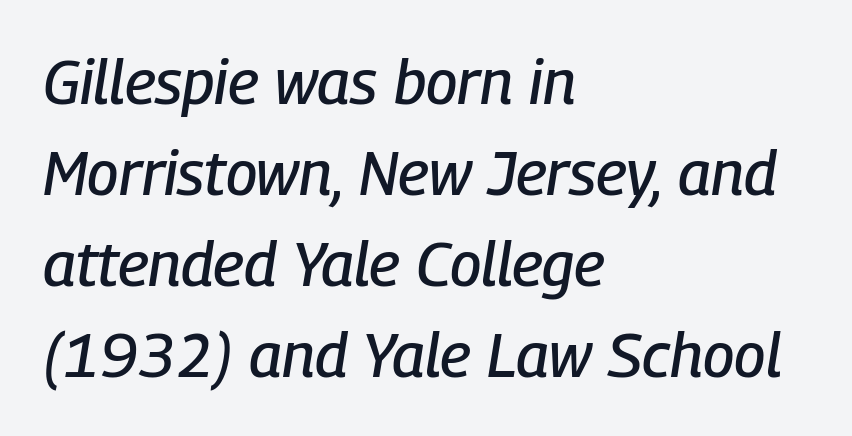
{"italic": "yes", "lean": "right", "slant_degrees": 9, "width": "condensed", "stroke_contrast": "low", "x_height": "medium", "monospaced": "no", "underline": "no", "align": "left", "line_spacing": "normal", "line_spacing_ratio": 1.47, "letter_spacing": "normal", "letter_spacing_em": 0.0, "glyph_px": 62}
